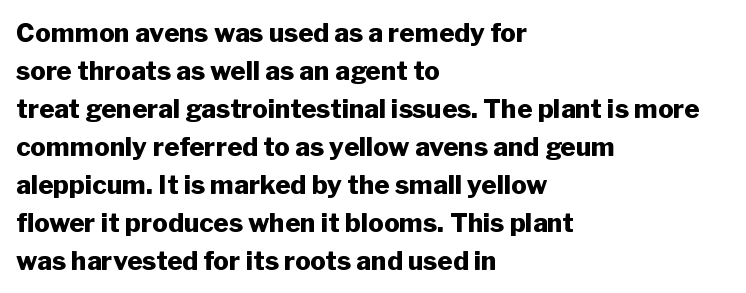
Q: Is the text bold? A: Yes.
Q: Is the text italic (slanted)? A: No, it is upright.
Q: Is the text underlined? A: No.
Q: How is the paragraph aligned? A: Left-aligned.
Q: Is the spacing between letters normal or unusually wide? A: Normal.
Q: Is the spacing between lines tight, normal or loose? A: Normal.
